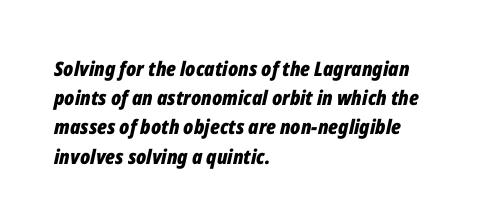
Q: Is the text bold? A: Yes.
Q: Is the text italic (slanted)? A: Yes, it leans right by about 12 degrees.
Q: Is the text underlined? A: No.
Q: How is the paragraph aligned? A: Left-aligned.
Q: Is the spacing between letters normal or unusually wide? A: Normal.
Q: Is the spacing between lines tight, normal or loose? A: Normal.
